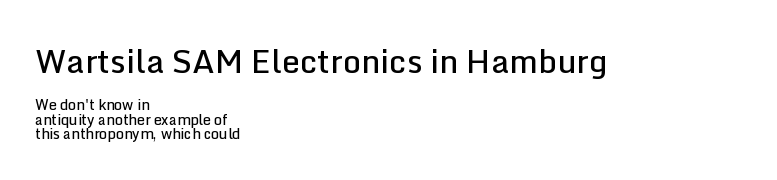
Every character sits straight up, as roman type does. These lines stack with their left ends in a neat column. Tracking here is standard; glyphs follow each other at the usual distance. You could not count columns in this text — the font is proportionally spaced. Compared with an ordinary text face, these strokes are moderately heavier — a semibold. Size contrast runs from large at the top to small at the bottom.
